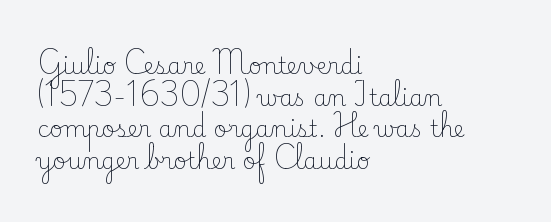
{"italic": "no", "bold": "no", "underline": "no", "align": "left", "line_spacing": "normal", "line_spacing_ratio": 1.38, "letter_spacing": "normal", "letter_spacing_em": 0.0, "glyph_px": 23}
